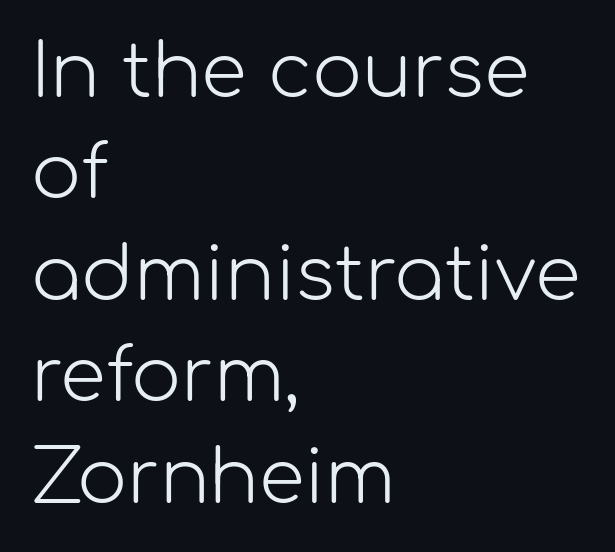
A typesetter would label this face a sans. Do the letters lean? They stand straight. The rendering anchors every line to the left-hand side. Summary of weight: not heavy and not bold. Default kerning and tracking; the words read as compact shapes. In terms of leading, this rendering sits right in the middle.
